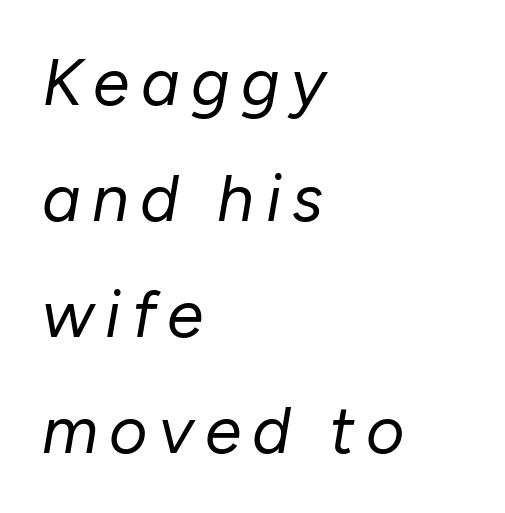
Q: Is the text bold? A: No.
Q: Is the text italic (slanted)? A: Yes, it leans right by about 10 degrees.
Q: Is the text underlined? A: No.
Q: How is the paragraph aligned? A: Left-aligned.
Q: Width (condensed, normal, or wide)? A: Normal.
Q: Stroke contrast? A: Low.
Q: x-height? A: Medium.
Q: Monospaced? A: No.
